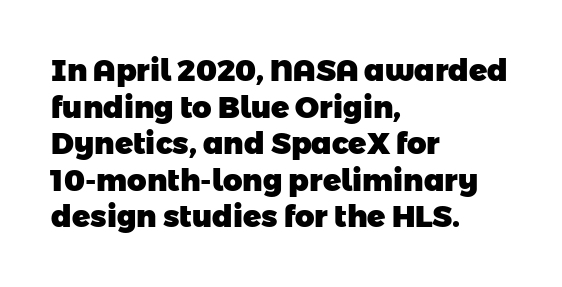
The image shows 30 px heavy sans-serif type; set left-aligned, line spacing 1.22x, normal letter spacing, not underlined; low stroke contrast and a medium x-height.
